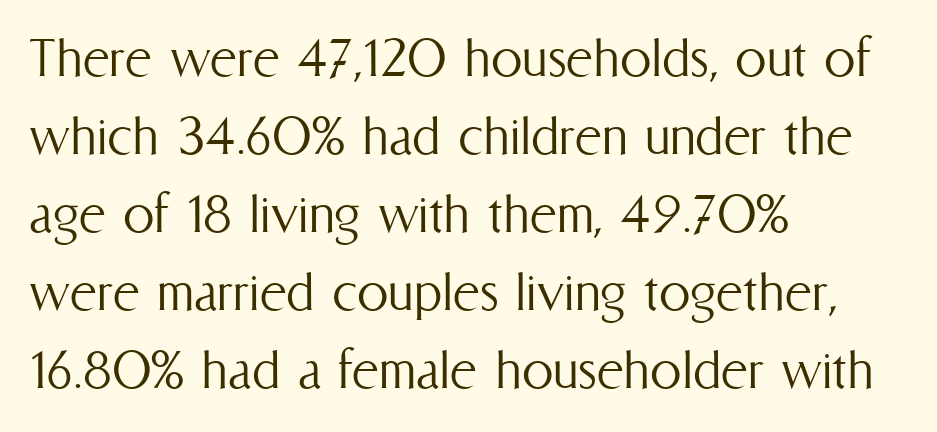
The rendering uses natural spacing where letterforms have individual widths. The type sits square on the baseline with zero lean. Every row of glyphs begins at an identical x-position on the left. Lines of text with bare space underneath. The characters are drawn with everyday or finer stroke widths.
